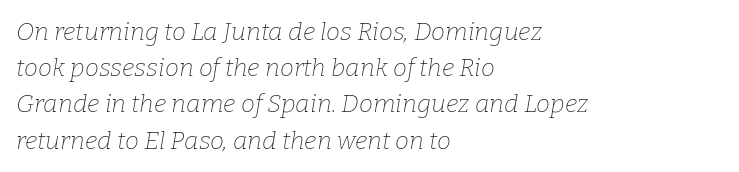
{"italic": "yes", "lean": "right", "slant_degrees": 9, "bold": "no", "underline": "no", "align": "left", "line_spacing": "normal", "line_spacing_ratio": 1.45, "letter_spacing": "normal", "letter_spacing_em": 0.0, "glyph_px": 25}
